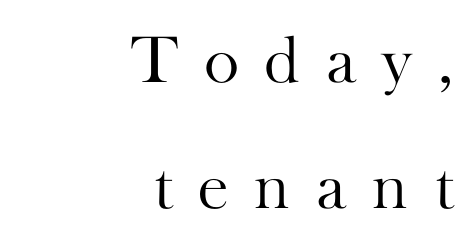
{"serif": "yes", "italic": "no", "bold": "no", "weight": "light", "width": "normal", "stroke_contrast": "high", "x_height": "small", "monospaced": "no", "underline": "no", "align": "right", "line_spacing_ratio": 1.88, "letter_spacing": "wide", "letter_spacing_em": 0.38, "glyph_px": 67}
